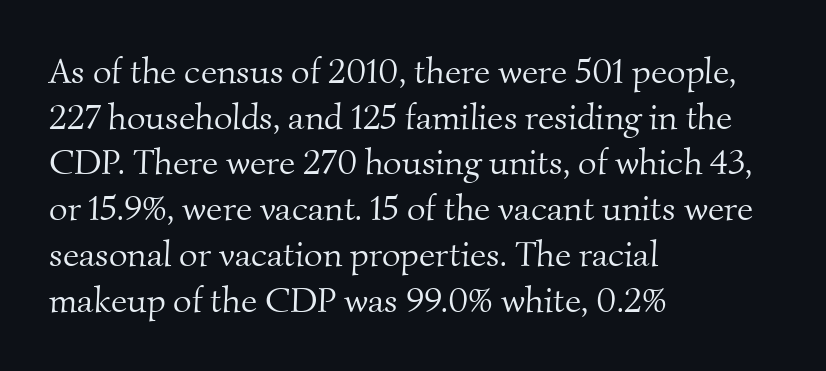
{"serif": "yes", "bold": "no", "weight": "light", "width": "normal", "stroke_contrast": "medium", "x_height": "small", "monospaced": "no", "underline": "no", "align": "left", "line_spacing": "normal", "line_spacing_ratio": 1.27, "letter_spacing": "normal", "letter_spacing_em": 0.0, "glyph_px": 36}
